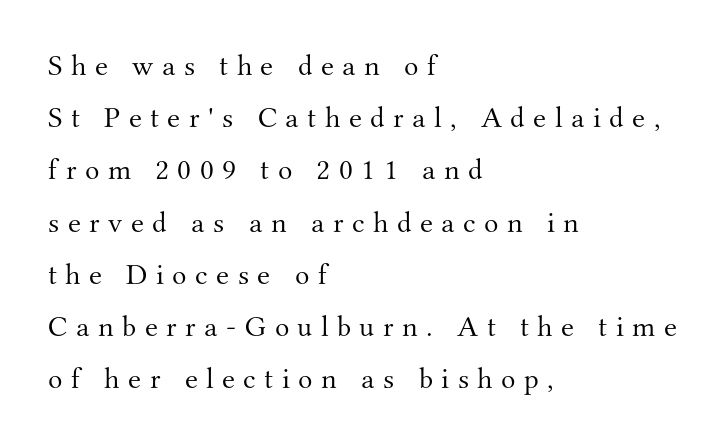
The rendering uses natural spacing where letterforms have individual widths. Is this a sans? No — the strokes have serifs. Vertical strokes here are truly vertical. The line texture is sparse and dotted thanks to wide tracking. This rendering features lettering with no underline. On a weight scale, this lands at 450 or below.
